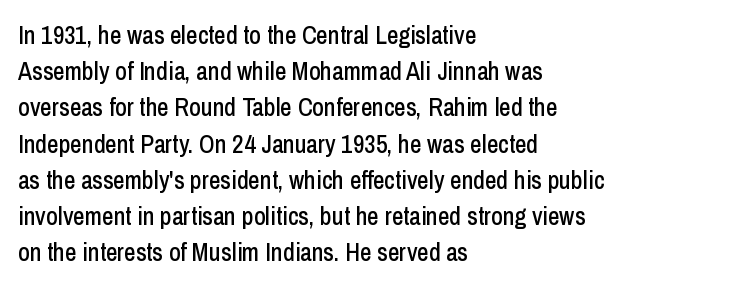
{"italic": "no", "underline": "no", "align": "left", "line_spacing": "normal", "line_spacing_ratio": 1.45, "letter_spacing": "normal", "letter_spacing_em": 0.0, "glyph_px": 25}
